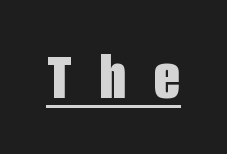
Q: Is the text bold? A: Yes.
Q: Is the text italic (slanted)? A: No, it is upright.
Q: Is the typeface a serif or a sans-serif typeface? A: Sans-serif.
Q: Is the text underlined? A: Yes.
Q: Is the spacing between letters normal or unusually wide? A: Unusually wide.
Q: Width (condensed, normal, or wide)? A: Condensed.
Q: Stroke contrast? A: Low.
Q: x-height? A: Large.
Q: Monospaced? A: No.
